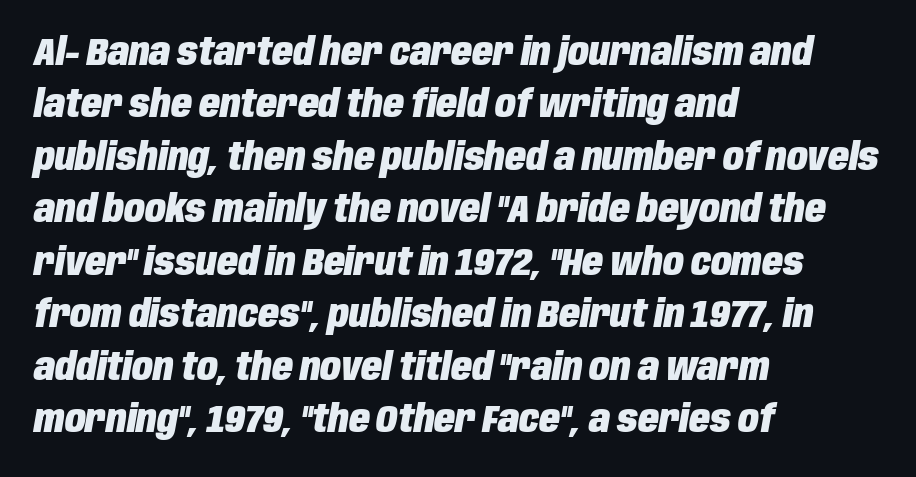
{"italic": "yes", "lean": "right", "slant_degrees": 10, "bold": "yes", "weight": "heavy", "width": "condensed", "stroke_contrast": "low", "x_height": "large", "monospaced": "no", "underline": "no", "align": "left", "line_spacing": "normal", "line_spacing_ratio": 1.38, "letter_spacing": "normal", "letter_spacing_em": 0.0, "glyph_px": 38}
